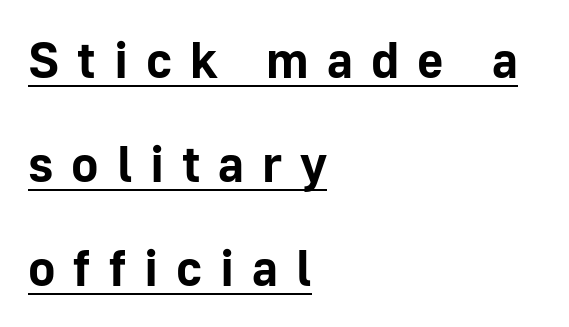
The image shows 51 px bold sans-serif type, upright; set left-aligned, loose line spacing (2.04x), unusually wide letter spacing (+0.35 em), underlined; low stroke contrast and a medium x-height.
